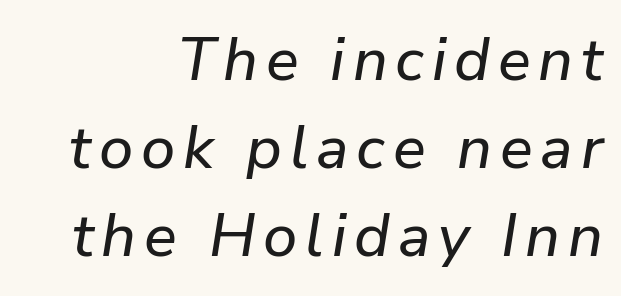
Q: Is the text italic (slanted)? A: Yes, it leans right by about 9 degrees.
Q: Is the text underlined? A: No.
Q: How is the paragraph aligned? A: Right-aligned.
Q: Is the spacing between lines tight, normal or loose? A: Normal.
Q: Width (condensed, normal, or wide)? A: Normal.
Q: Stroke contrast? A: Low.
Q: x-height? A: Medium.
Q: Monospaced? A: No.
